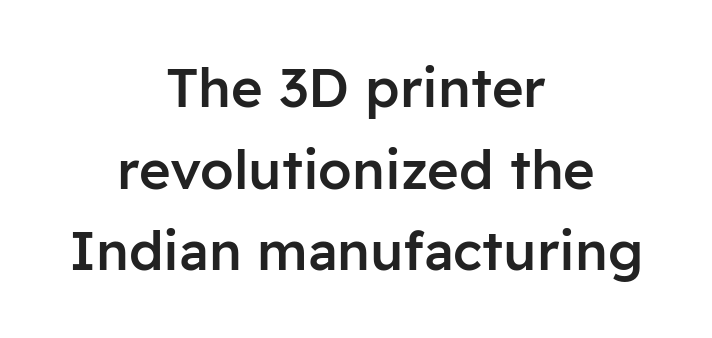
The image shows 54 px semibold sans-serif type, upright; set centered, normal line spacing (1.51x), normal letter spacing, not underlined; low stroke contrast and a medium x-height.
